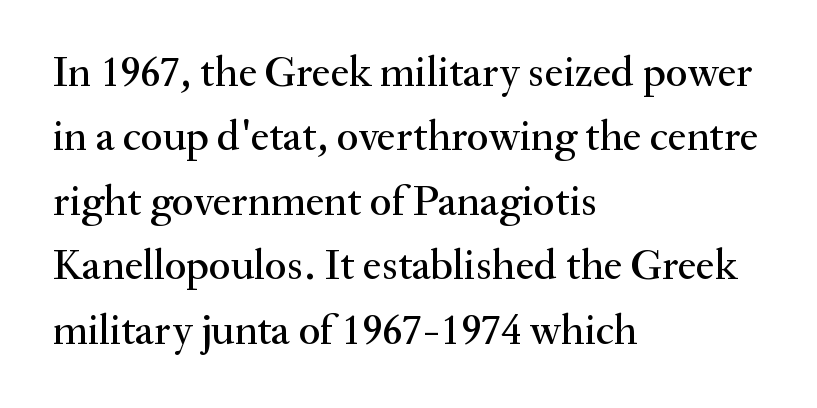
{"serif": "yes", "italic": "no", "width": "normal", "stroke_contrast": "medium", "x_height": "small", "monospaced": "no", "underline": "no", "align": "left", "line_spacing": "normal", "line_spacing_ratio": 1.5, "letter_spacing": "normal", "letter_spacing_em": 0.0, "glyph_px": 43}
